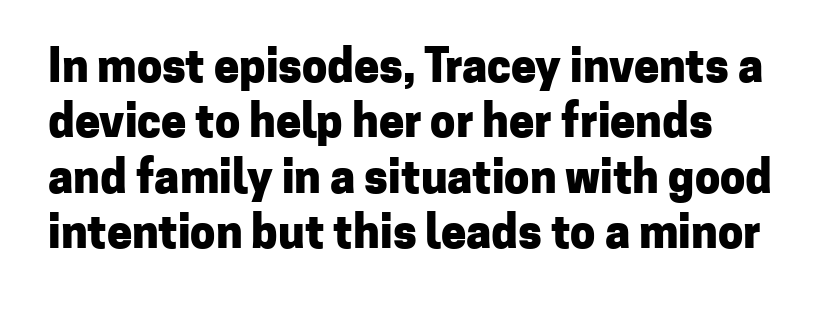
{"serif": "no", "italic": "no", "bold": "yes", "weight": "heavy", "width": "normal", "stroke_contrast": "low", "x_height": "medium", "monospaced": "no", "underline": "no", "line_spacing_ratio": 1.23, "letter_spacing": "normal", "letter_spacing_em": 0.0, "glyph_px": 45}
